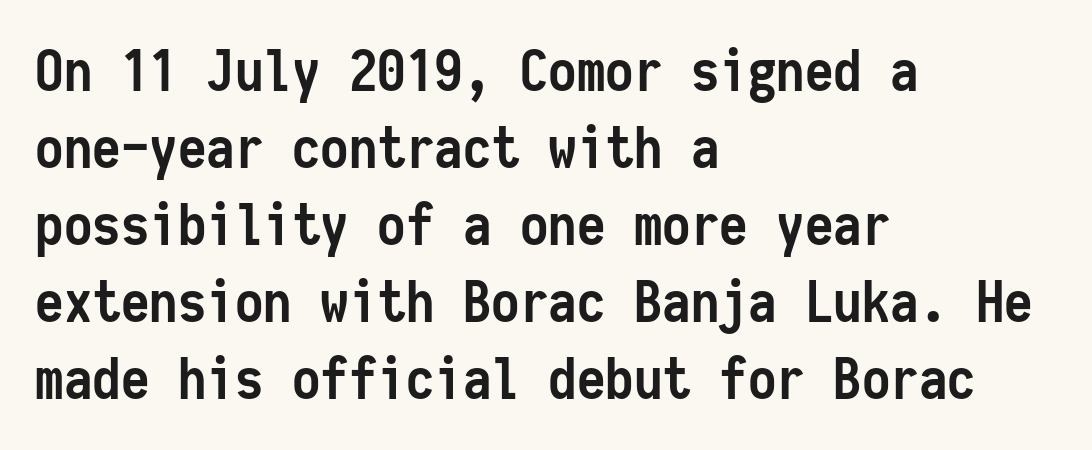
Q: Is the text bold? A: Yes.
Q: Is the text italic (slanted)? A: No, it is upright.
Q: Is the typeface a serif or a sans-serif typeface? A: Sans-serif.
Q: Is the text underlined? A: No.
Q: How is the paragraph aligned? A: Left-aligned.
Q: Is the spacing between letters normal or unusually wide? A: Normal.
Q: Is the spacing between lines tight, normal or loose? A: Normal.
Q: Width (condensed, normal, or wide)? A: Condensed.
Q: Stroke contrast? A: Low.
Q: x-height? A: Medium.
Q: Monospaced? A: Yes.
